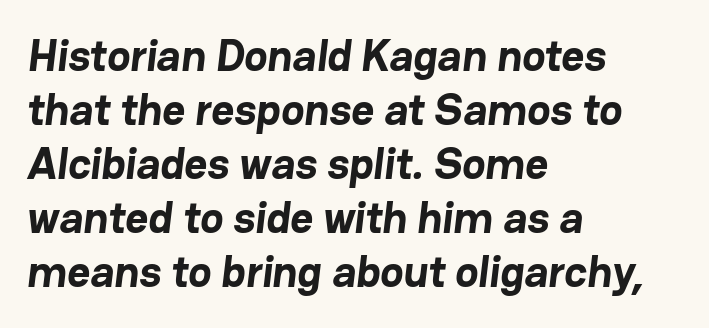
Spacing verdict: proportional, widths tailored to each character. The passage shown is not underscored anywhere. The text was rendered using a sans face with plain stroke endings. Every letter is thick-stroked: bold, no question. One-word summary of the alignment: left.
